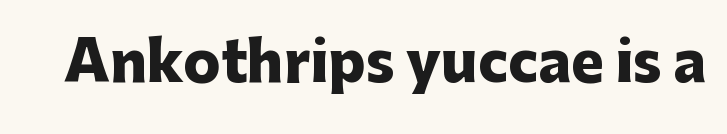
Clear beneath every line of the passage. This sample has the flowing, uneven cadence of proportional lettering. This rendering employs a face without finishing strokes, i.e., a sans-serif. Thick stems and heavy bowls — unmistakably bold.
